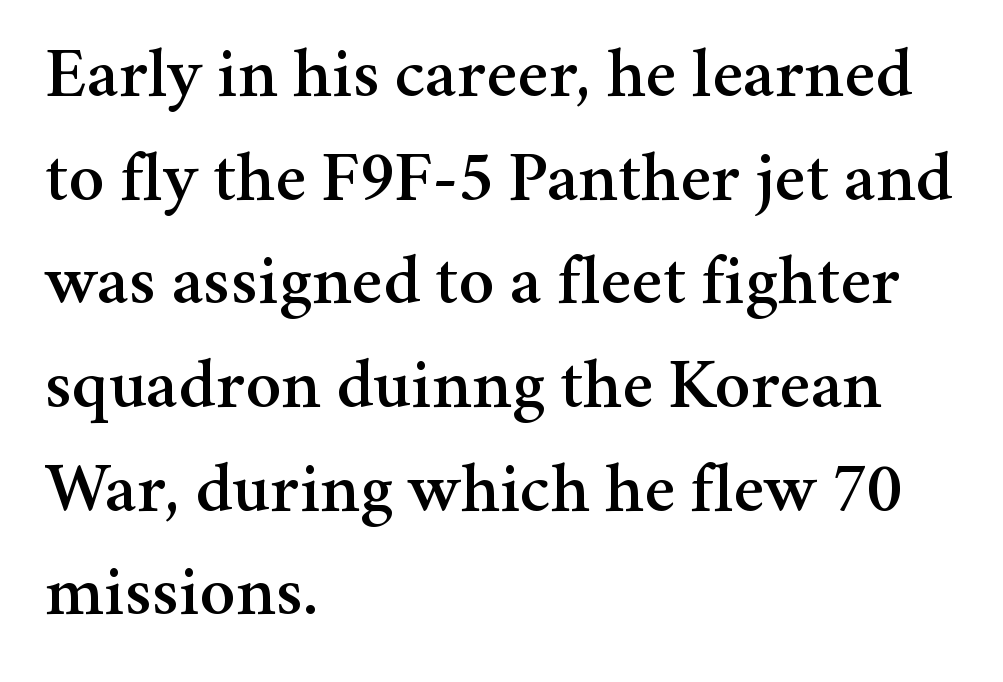
Unlike italic type, these characters show no tilt at all. Here the designer chose a conventional face with non-uniform glyph widths. Interline gaps are of average width in this sample. Old-style or modern, the face here clearly has serifs.
